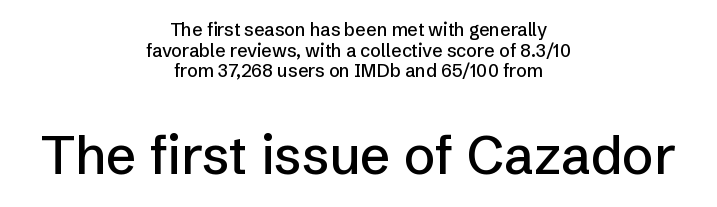
The image shows 53 px sans-serif type, upright; set centered, tight line spacing (1.15x), normal letter spacing, not underlined; the second (bottom) block is 2.94x larger; low stroke contrast and a medium x-height.
